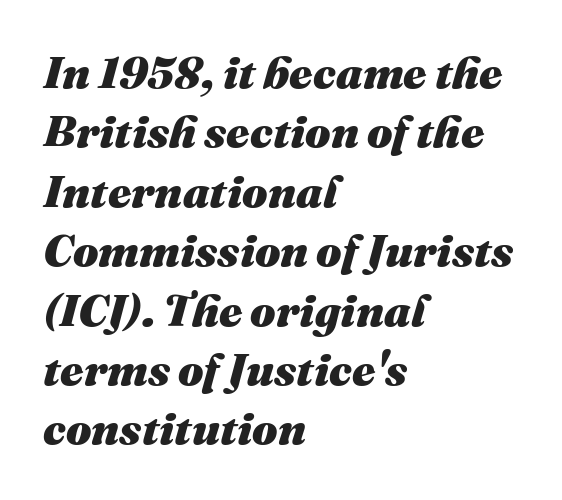
Q: Is the text bold? A: Yes.
Q: Is the text italic (slanted)? A: Yes, it leans right by about 16 degrees.
Q: Is the text underlined? A: No.
Q: How is the paragraph aligned? A: Left-aligned.
Q: Is the spacing between letters normal or unusually wide? A: Normal.
Q: Is the spacing between lines tight, normal or loose? A: Normal.
Q: Width (condensed, normal, or wide)? A: Normal.
Q: Stroke contrast? A: Medium.
Q: x-height? A: Medium.
Q: Monospaced? A: No.
